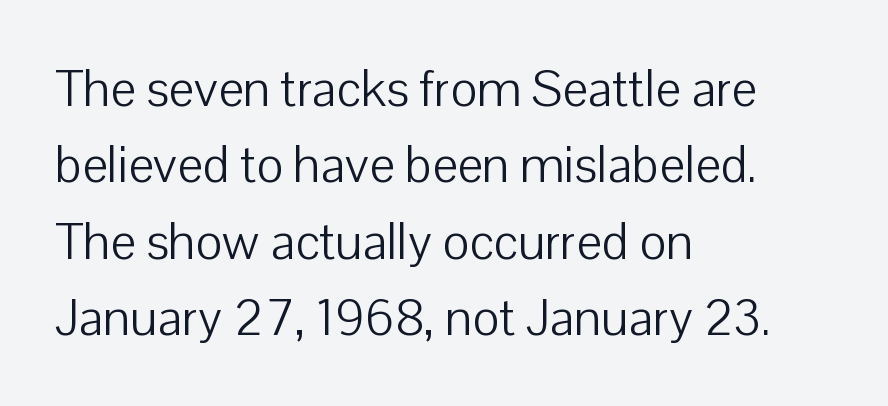
Q: Is the text bold? A: No.
Q: Is the text italic (slanted)? A: No, it is upright.
Q: Is the typeface a serif or a sans-serif typeface? A: Sans-serif.
Q: Is the text underlined? A: No.
Q: How is the paragraph aligned? A: Left-aligned.
Q: Is the spacing between letters normal or unusually wide? A: Normal.
Q: Is the spacing between lines tight, normal or loose? A: Normal.
Q: Width (condensed, normal, or wide)? A: Normal.
Q: Stroke contrast? A: Low.
Q: x-height? A: Medium.
Q: Monospaced? A: No.
